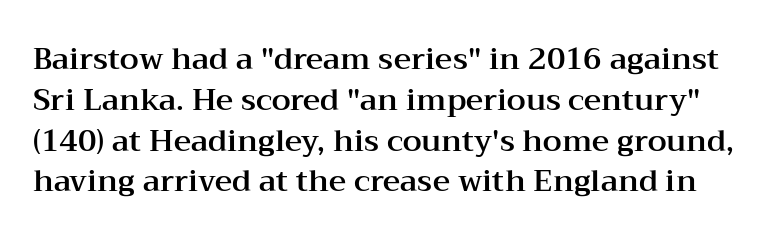
The image shows 30 px wide serif type, upright; set normal line spacing (1.36x), normal letter spacing, not underlined; medium stroke contrast and a medium x-height.
